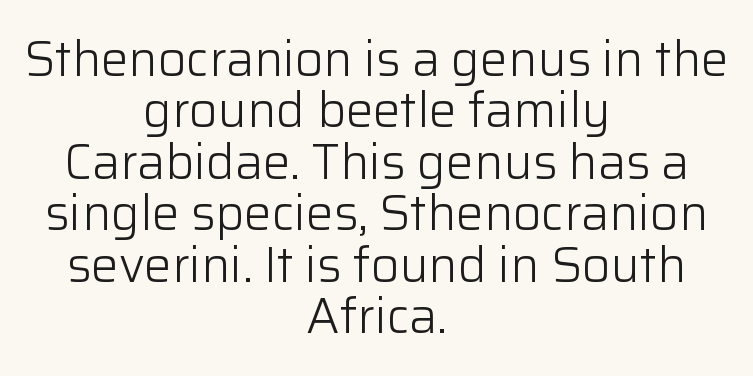
Is this a heavy cut? Hardly; it is regular or lighter. Descenders hang freely into open space. The type is set solid horizontally, with unmodified tracking. This is roman type, the default non-slanted kind. A sans-serif font was chosen for this passage.
